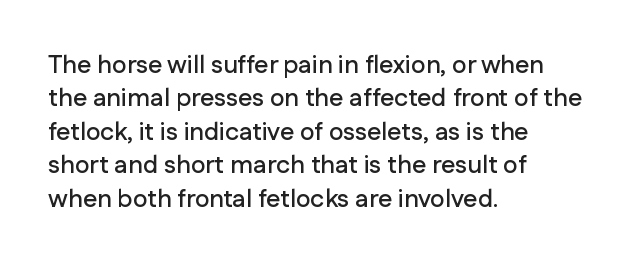
{"italic": "no", "underline": "no", "align": "left", "line_spacing": "normal", "line_spacing_ratio": 1.34, "letter_spacing": "normal", "letter_spacing_em": 0.0, "glyph_px": 25}
